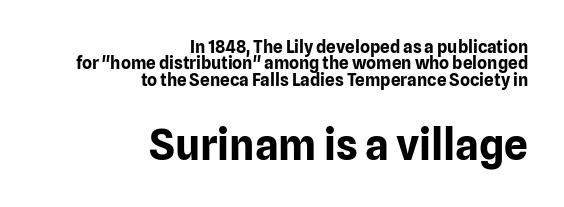
Q: Is the text bold? A: Yes.
Q: Is the text italic (slanted)? A: No, it is upright.
Q: Is the typeface a serif or a sans-serif typeface? A: Sans-serif.
Q: Is the text underlined? A: No.
Q: How is the paragraph aligned? A: Right-aligned.
Q: Is the spacing between letters normal or unusually wide? A: Normal.
Q: Is the spacing between lines tight, normal or loose? A: Tight.
Q: Which block of text is set in a larger size, the first (top) or the second (bottom)? A: The second (bottom) one.
Q: Width (condensed, normal, or wide)? A: Normal.
Q: Stroke contrast? A: Low.
Q: x-height? A: Medium.
Q: Monospaced? A: No.
